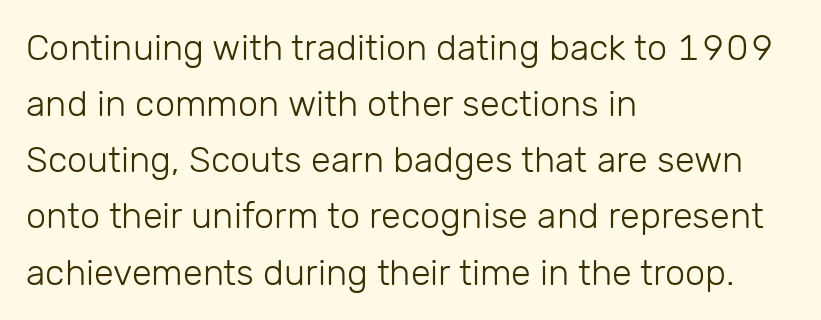
Think standard paragraph weight, or any step lighter than that. Nope, no serifs anywhere on these letters. Where is the straight margin? On the left. Nope, not italic — everything's standing straight. The face used here is rendered with its standard letterfit. The passage shown is typed in a proportional face where columns would drift.
